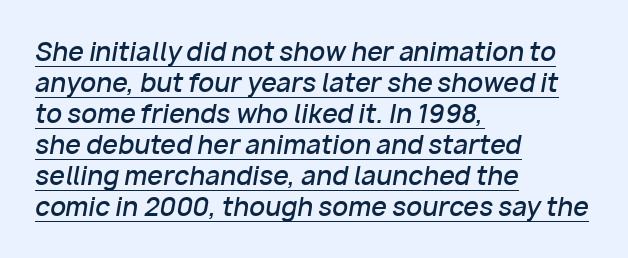
The image shows 25 px text type, italic (leaning right); set left-aligned, line spacing 1.24x, normal letter spacing, underlined.
